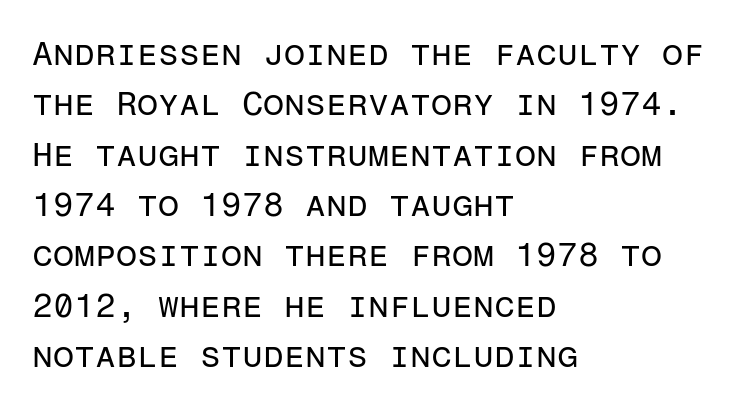
{"serif": "no", "italic": "no", "bold": "no", "weight": "regular", "width": "normal", "stroke_contrast": "low", "x_height": "medium", "monospaced": "yes", "underline": "no", "align": "left", "line_spacing": "normal", "line_spacing_ratio": 1.48, "letter_spacing": "normal", "letter_spacing_em": 0.0, "glyph_px": 34}
